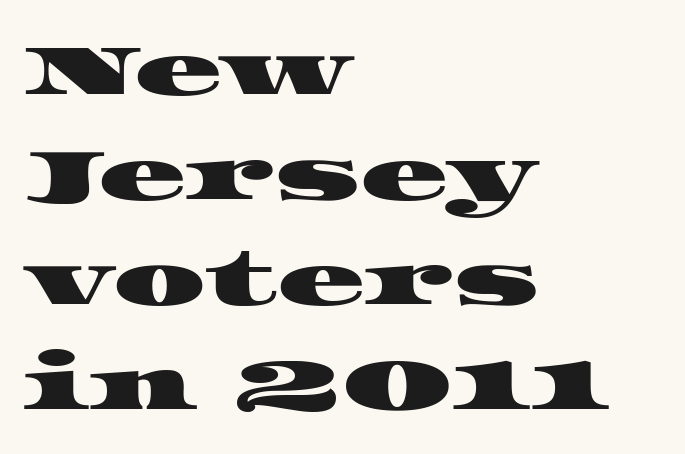
Q: Is the typeface a serif or a sans-serif typeface? A: Serif.
Q: Is the text underlined? A: No.
Q: How is the paragraph aligned? A: Left-aligned.
Q: Is the spacing between letters normal or unusually wide? A: Normal.
Q: Is the spacing between lines tight, normal or loose? A: Normal.
Q: Width (condensed, normal, or wide)? A: Wide.
Q: Stroke contrast? A: High.
Q: x-height? A: Large.
Q: Monospaced? A: No.
